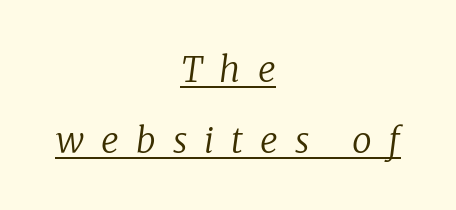
{"serif": "yes", "italic": "yes", "lean": "right", "slant_degrees": 8, "bold": "no", "weight": "regular", "width": "normal", "stroke_contrast": "low", "x_height": "medium", "monospaced": "no", "underline": "yes", "align": "center", "line_spacing": "loose", "line_spacing_ratio": 2.02, "letter_spacing": "wide", "letter_spacing_em": 0.49, "glyph_px": 35}
